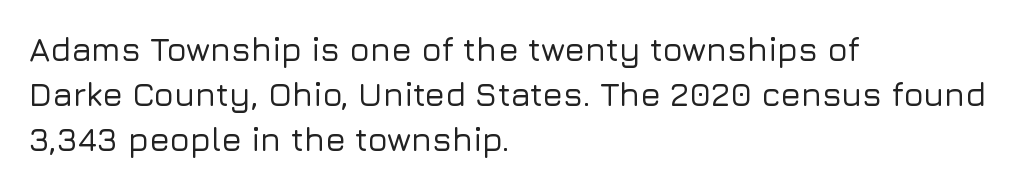
Q: Is the text italic (slanted)? A: No, it is upright.
Q: Is the typeface a serif or a sans-serif typeface? A: Sans-serif.
Q: Is the text underlined? A: No.
Q: How is the paragraph aligned? A: Left-aligned.
Q: Is the spacing between letters normal or unusually wide? A: Normal.
Q: Is the spacing between lines tight, normal or loose? A: Normal.
Q: Width (condensed, normal, or wide)? A: Normal.
Q: Stroke contrast? A: Low.
Q: x-height? A: Medium.
Q: Monospaced? A: No.
